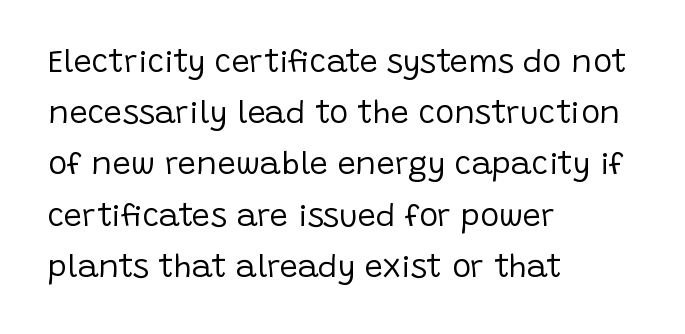
Q: Is the text bold? A: No.
Q: Is the text italic (slanted)? A: No, it is upright.
Q: Is the typeface a serif or a sans-serif typeface? A: Sans-serif.
Q: Is the text underlined? A: No.
Q: How is the paragraph aligned? A: Left-aligned.
Q: Is the spacing between letters normal or unusually wide? A: Normal.
Q: Is the spacing between lines tight, normal or loose? A: Normal.
Q: Width (condensed, normal, or wide)? A: Normal.
Q: Stroke contrast? A: Low.
Q: x-height? A: Large.
Q: Monospaced? A: No.
